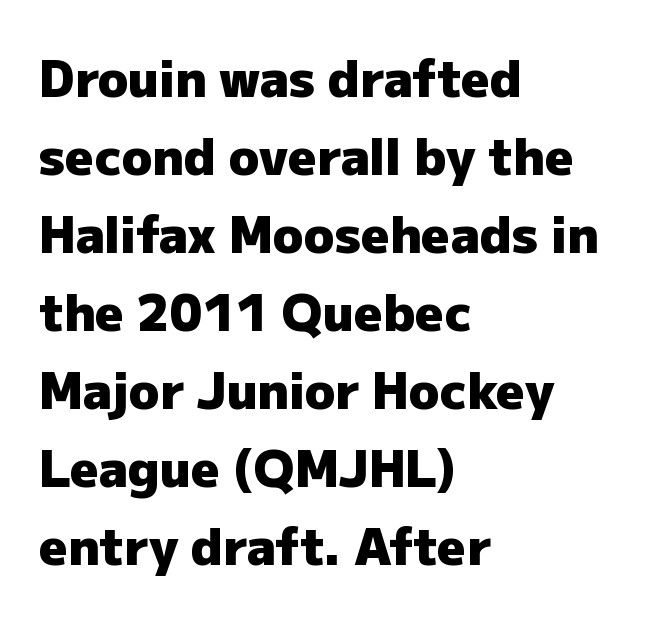
Q: Is the text bold? A: Yes.
Q: Is the text italic (slanted)? A: No, it is upright.
Q: Is the typeface a serif or a sans-serif typeface? A: Sans-serif.
Q: Is the text underlined? A: No.
Q: How is the paragraph aligned? A: Left-aligned.
Q: Is the spacing between letters normal or unusually wide? A: Normal.
Q: Is the spacing between lines tight, normal or loose? A: Normal.
Q: Width (condensed, normal, or wide)? A: Normal.
Q: Stroke contrast? A: Low.
Q: x-height? A: Medium.
Q: Monospaced? A: No.
